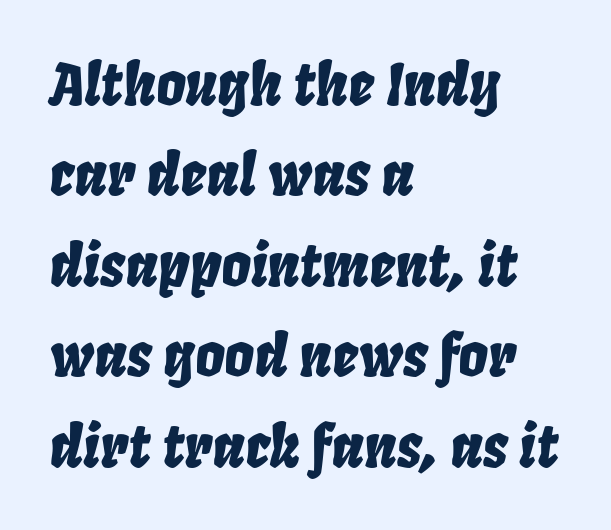
{"italic": "yes", "lean": "right", "slant_degrees": 8, "width": "condensed", "stroke_contrast": "low", "x_height": "large", "monospaced": "no", "underline": "no", "align": "left", "line_spacing": "normal", "line_spacing_ratio": 1.56, "letter_spacing": "normal", "letter_spacing_em": 0.0, "glyph_px": 58}
